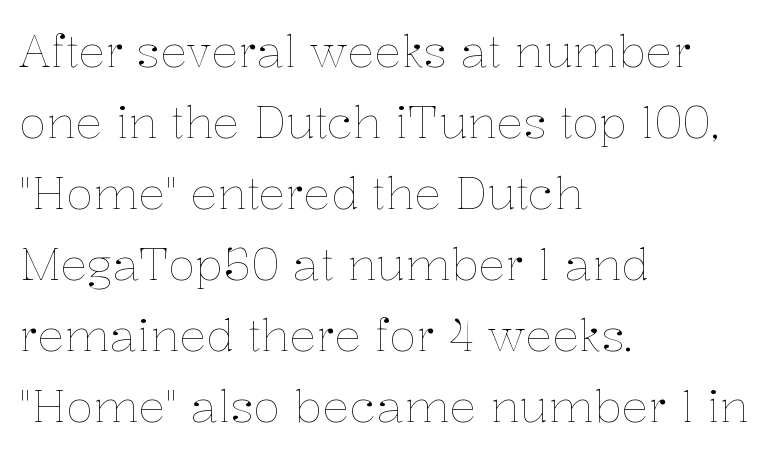
{"italic": "no", "bold": "no", "weight": "thin", "width": "normal", "stroke_contrast": "low", "x_height": "medium", "monospaced": "no", "underline": "no", "align": "left", "line_spacing": "normal", "line_spacing_ratio": 1.58, "letter_spacing": "normal", "letter_spacing_em": 0.0, "glyph_px": 45}
